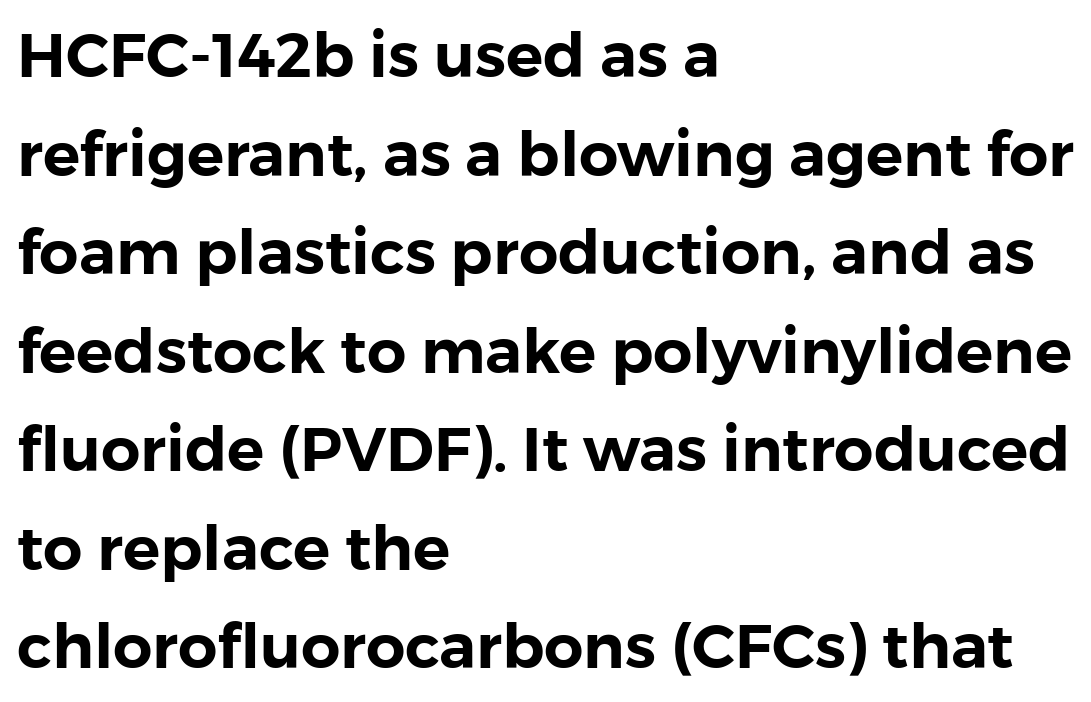
Only glyphs here, with clear space below each row. Spacing between characters is what you'd get straight out of the box. Classification — sans serif. Do the characters align in a grid? No, the font is proportional. Regular leading.
